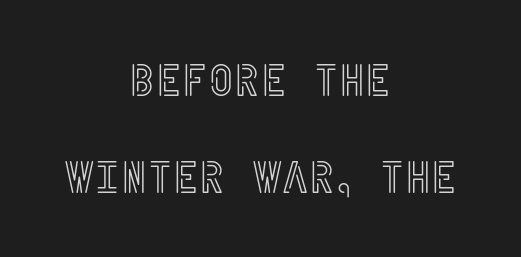
{"italic": "no", "width": "condensed", "x_height": "large", "underline": "no", "align": "center", "line_spacing": "loose", "line_spacing_ratio": 2.16, "letter_spacing": "normal", "letter_spacing_em": 0.0, "glyph_px": 45}
